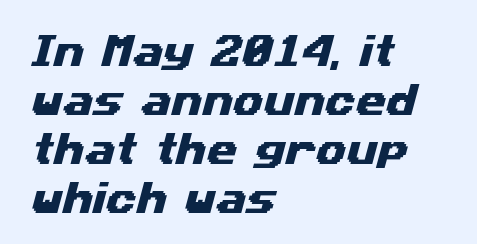
Q: Is the typeface a serif or a sans-serif typeface? A: Sans-serif.
Q: Is the text underlined? A: No.
Q: How is the paragraph aligned? A: Left-aligned.
Q: Is the spacing between letters normal or unusually wide? A: Normal.
Q: Is the spacing between lines tight, normal or loose? A: Normal.
Q: Width (condensed, normal, or wide)? A: Wide.
Q: Stroke contrast? A: Medium.
Q: x-height? A: Medium.
Q: Monospaced? A: No.
